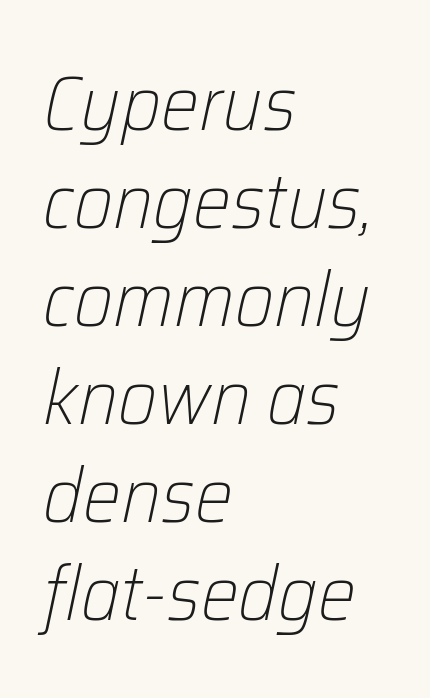
Q: Is the text bold? A: No.
Q: Is the text italic (slanted)? A: Yes, it leans right by about 12 degrees.
Q: Is the text underlined? A: No.
Q: How is the paragraph aligned? A: Left-aligned.
Q: Is the spacing between letters normal or unusually wide? A: Normal.
Q: Is the spacing between lines tight, normal or loose? A: Normal.
Q: Width (condensed, normal, or wide)? A: Normal.
Q: Stroke contrast? A: Low.
Q: x-height? A: Medium.
Q: Monospaced? A: No.
